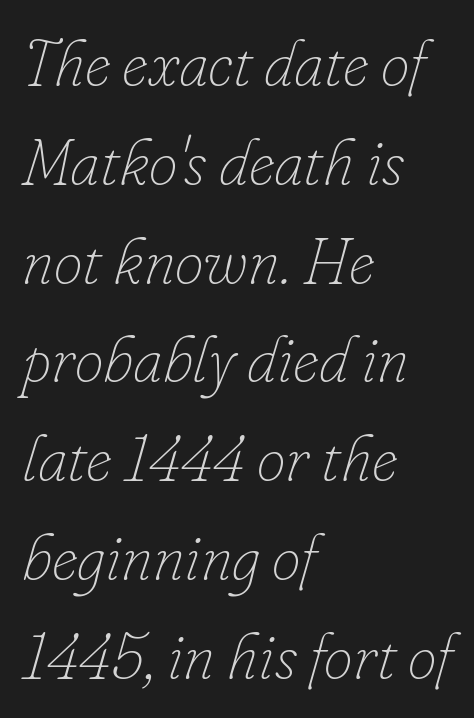
The image shows 65 px thin type, italic (leaning right); set left-aligned, normal line spacing (1.52x), normal letter spacing, not underlined; low stroke contrast and a small x-height.
